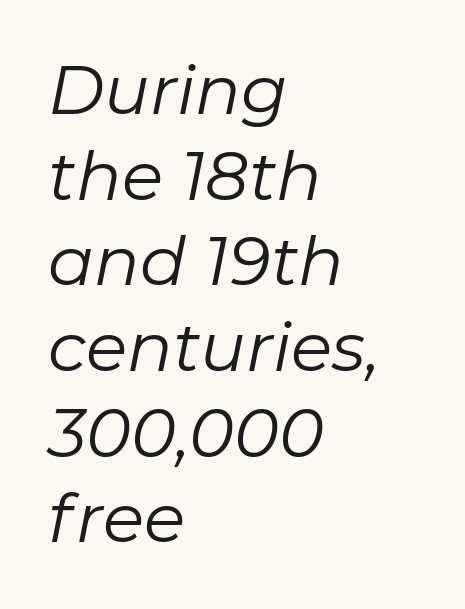
{"italic": "yes", "lean": "right", "slant_degrees": 11, "bold": "no", "weight": "regular", "width": "normal", "stroke_contrast": "low", "x_height": "medium", "monospaced": "no", "underline": "no", "align": "left", "line_spacing": "normal", "line_spacing_ratio": 1.26, "letter_spacing": "normal", "letter_spacing_em": 0.0, "glyph_px": 68}
